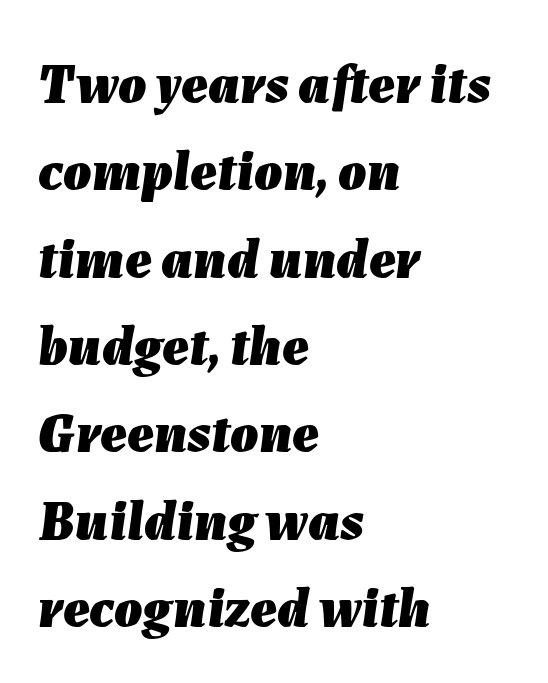
{"italic": "yes", "lean": "right", "slant_degrees": 7, "bold": "yes", "weight": "heavy", "width": "normal", "stroke_contrast": "low", "x_height": "medium", "monospaced": "no", "underline": "no", "align": "left", "line_spacing": "normal", "line_spacing_ratio": 1.56, "letter_spacing": "normal", "letter_spacing_em": 0.0, "glyph_px": 56}
